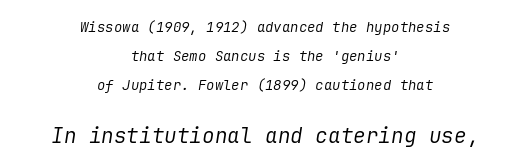
Q: Is the text bold? A: No.
Q: Is the text italic (slanted)? A: Yes, it leans right by about 9 degrees.
Q: Is the text underlined? A: No.
Q: How is the paragraph aligned? A: Centered.
Q: Is the spacing between letters normal or unusually wide? A: Normal.
Q: Is the spacing between lines tight, normal or loose? A: Loose.
Q: Which block of text is set in a larger size, the first (top) or the second (bottom)? A: The second (bottom) one.
